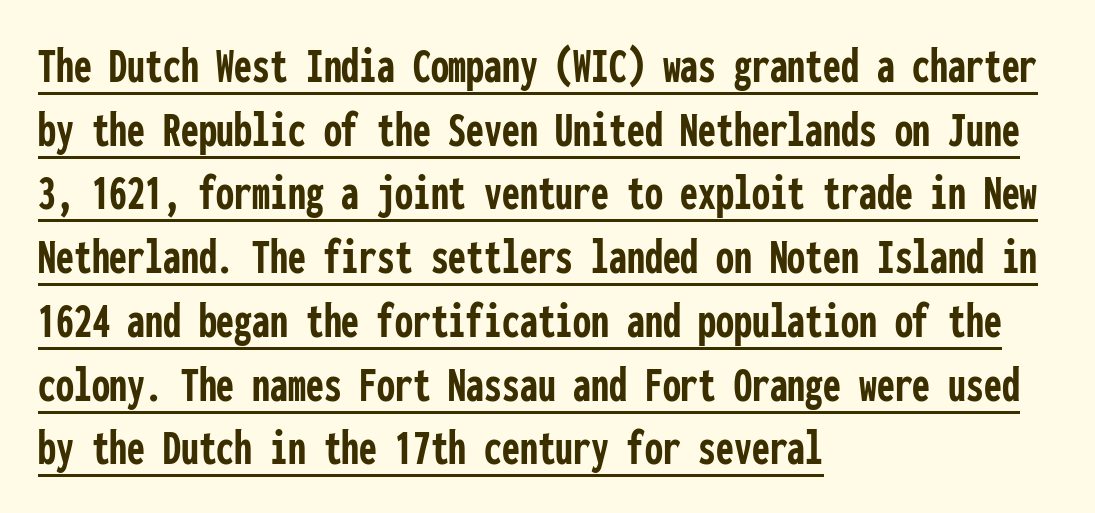
Q: Is the text bold? A: Yes.
Q: Is the text italic (slanted)? A: No, it is upright.
Q: Is the typeface a serif or a sans-serif typeface? A: Sans-serif.
Q: Is the text underlined? A: Yes.
Q: How is the paragraph aligned? A: Left-aligned.
Q: Is the spacing between letters normal or unusually wide? A: Normal.
Q: Is the spacing between lines tight, normal or loose? A: Normal.
Q: Width (condensed, normal, or wide)? A: Condensed.
Q: Stroke contrast? A: Low.
Q: x-height? A: Medium.
Q: Monospaced? A: Yes.
